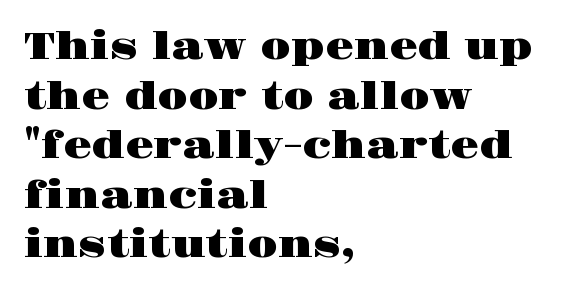
{"serif": "yes", "italic": "no", "width": "wide", "stroke_contrast": "high", "x_height": "large", "monospaced": "no", "underline": "no", "align": "left", "line_spacing": "normal", "line_spacing_ratio": 1.34, "letter_spacing": "normal", "letter_spacing_em": 0.0, "glyph_px": 37}
